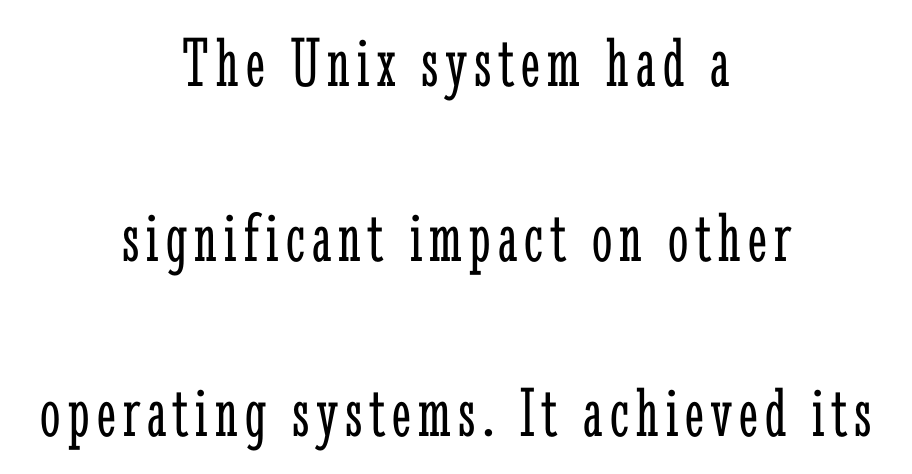
The image shows 72 px light, condensed serif type, upright; set centered, loose line spacing (2.43x), not underlined; low stroke contrast and a medium x-height.
